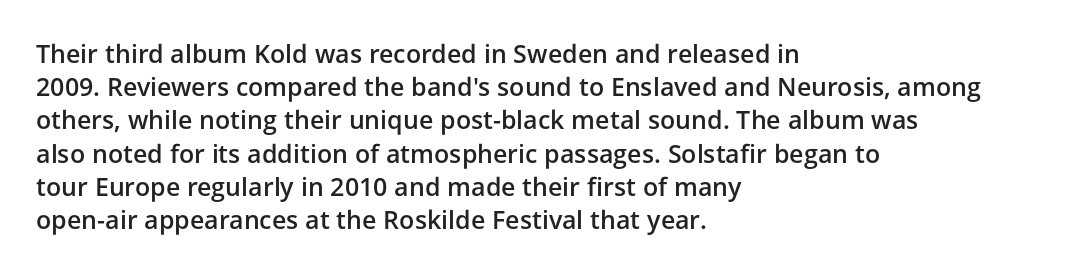
Which margin do the lines hug? The left one — the right edge is uneven. The space beneath each line is pristine and unruled. The line texture is even and compact thanks to regular tracking. Line spacing here is normal. The face used here is a semibold: visibly heavier than regular, lighter than bold.
